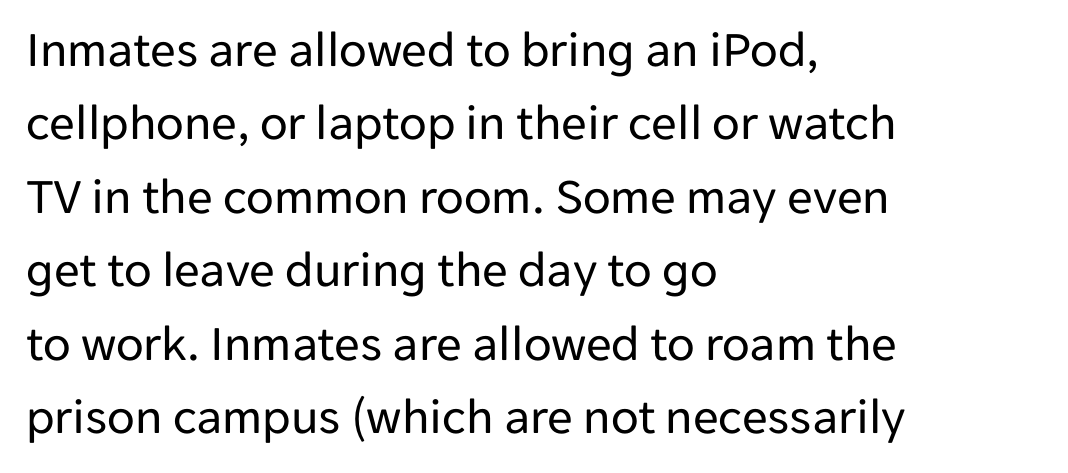
The image shows 51 px regular-weight sans-serif type, upright; set left-aligned, normal line spacing (1.44x), normal letter spacing, not underlined; low stroke contrast and a medium x-height.
